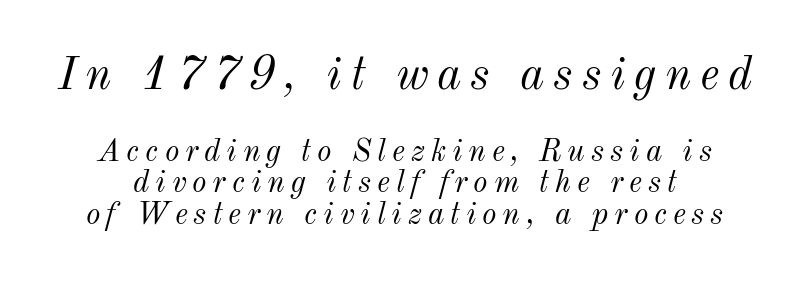
Typesetter's note — upper block bumped up in size, lower block left smaller. The weight tops out at a normal text grade. Proportional: the letters do not fall into vertical columns. The passage shown stacks its lines with hardly any gap. The letters are slanted; this is an italic face.
